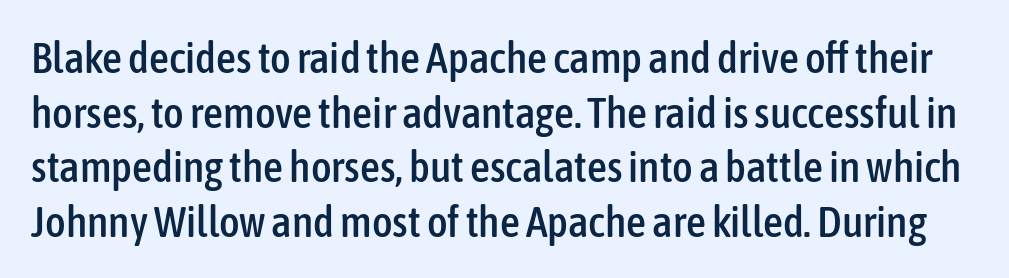
The image shows 44 px condensed sans-serif type, upright; set line spacing 1.24x, normal letter spacing, not underlined; low stroke contrast and a medium x-height.
